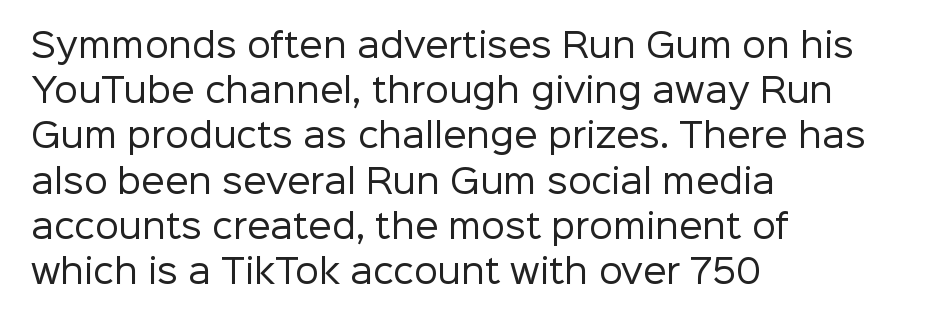
The image shows 33 px regular-weight sans-serif type, upright; set left-aligned, normal line spacing (1.37x), normal letter spacing, not underlined; low stroke contrast and a medium x-height.
